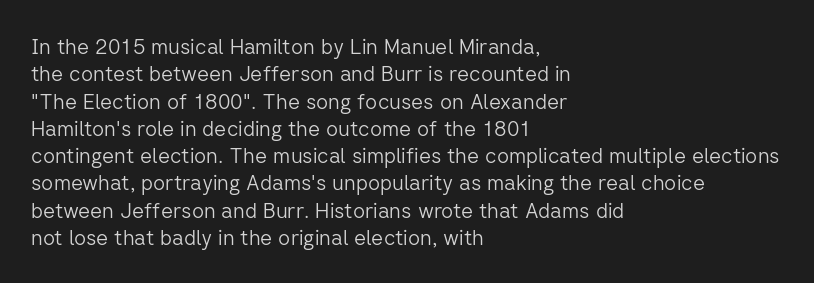
Reading down the block, your eye returns to a fixed left position each line. The weight tops out at a normal text grade. Interline gaps are of average width in this sample. The letters sit at their default tracking, neither squeezed nor spread.
